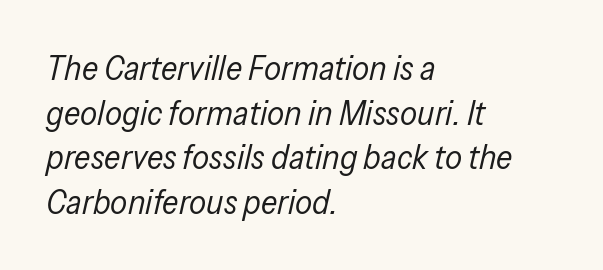
The image shows 34 px regular-weight, condensed type, italic (leaning right); set left-aligned, normal line spacing (1.31x), normal letter spacing, not underlined; low stroke contrast and a medium x-height.
